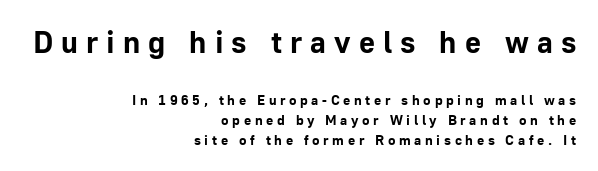
{"serif": "no", "italic": "no", "bold": "yes", "weight": "bold", "width": "normal", "stroke_contrast": "low", "x_height": "medium", "monospaced": "no", "underline": "no", "align": "right", "line_spacing": "normal", "line_spacing_ratio": 1.42, "letter_spacing": "wide", "letter_spacing_em": 0.26, "larger_block": "first", "size_ratio": 2.21, "glyph_px": 31}
